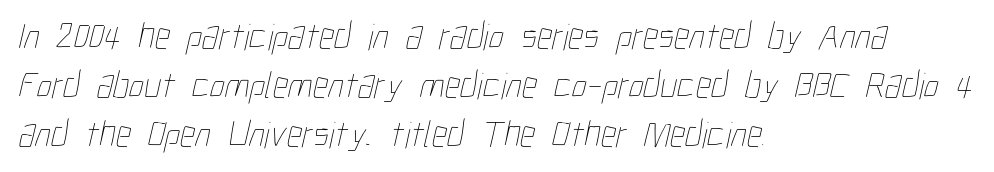
The image shows 38 px thin, condensed type; set left-aligned, normal line spacing (1.29x), normal letter spacing, not underlined; low stroke contrast and a medium x-height.
